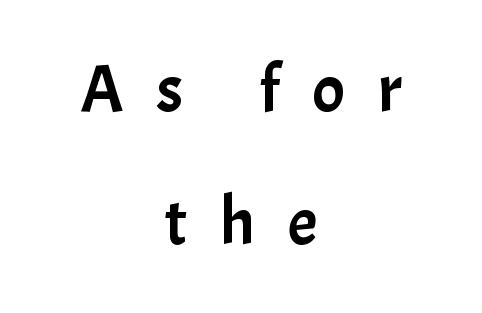
{"serif": "no", "italic": "no", "width": "normal", "stroke_contrast": "low", "x_height": "medium", "monospaced": "no", "underline": "no", "align": "center", "line_spacing": "loose", "line_spacing_ratio": 1.96, "letter_spacing": "wide", "letter_spacing_em": 0.48, "glyph_px": 68}
